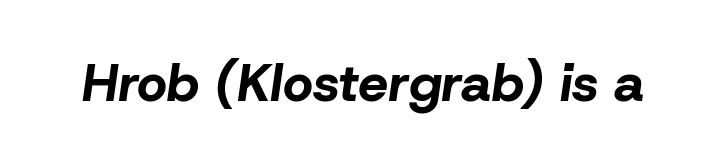
{"italic": "yes", "lean": "right", "slant_degrees": 8, "bold": "yes", "weight": "bold", "width": "normal", "stroke_contrast": "low", "x_height": "medium", "monospaced": "no", "underline": "no", "letter_spacing": "normal", "letter_spacing_em": 0.0, "glyph_px": 53}
